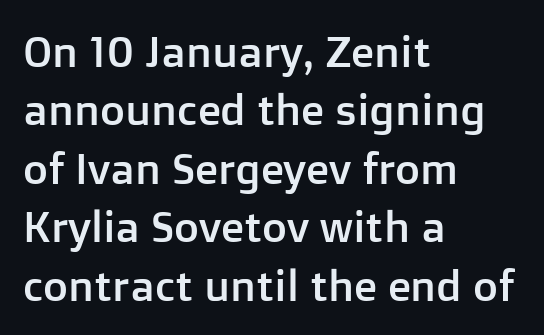
{"serif": "no", "italic": "no", "width": "normal", "stroke_contrast": "low", "x_height": "medium", "monospaced": "no", "underline": "no", "align": "left", "line_spacing": "normal", "line_spacing_ratio": 1.36, "letter_spacing": "normal", "letter_spacing_em": 0.0, "glyph_px": 43}
